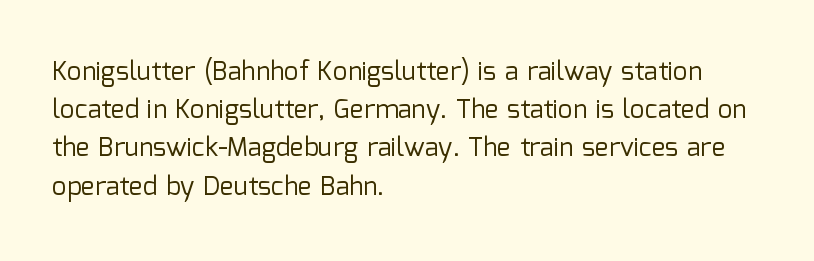
The vertical gap from one line to the next is medium. Quick note: underline off. The characters are drawn with everyday or finer stroke widths. A typesetter would mark this as roman, not italic. Caption: multi-line text, flush left, ragged right.
